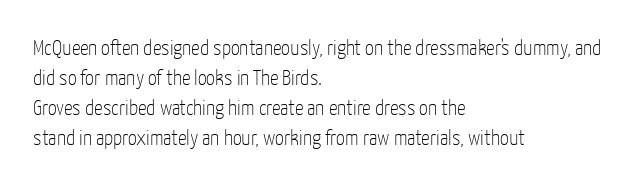
The image shows 22 px text type, upright; set left-aligned, normal line spacing (1.37x), normal letter spacing, not underlined.
